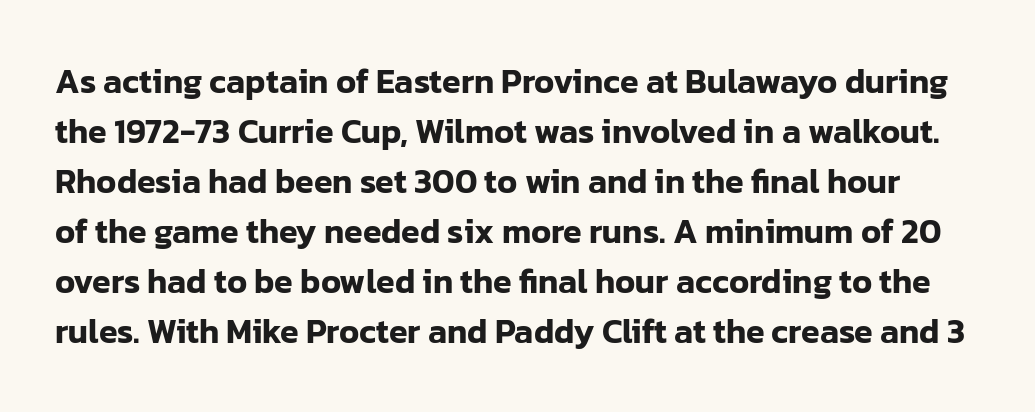
The image shows 34 px sans-serif type, upright; set normal line spacing (1.47x), normal letter spacing, not underlined; low stroke contrast and a medium x-height.
